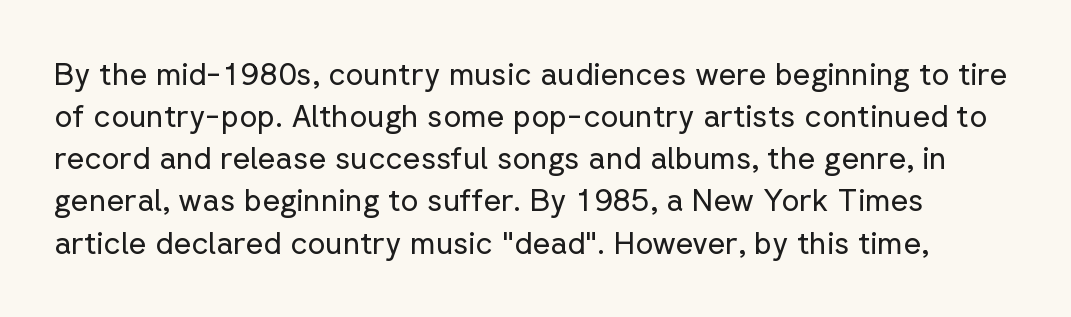
The image shows 31 px regular-weight sans-serif type, upright; set normal line spacing (1.36x), normal letter spacing, not underlined; low stroke contrast and a medium x-height.
